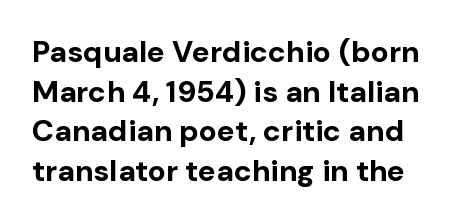
Q: Is the text bold? A: Yes.
Q: Is the text italic (slanted)? A: No, it is upright.
Q: Is the typeface a serif or a sans-serif typeface? A: Sans-serif.
Q: Is the text underlined? A: No.
Q: Is the spacing between letters normal or unusually wide? A: Normal.
Q: Is the spacing between lines tight, normal or loose? A: Normal.
Q: Width (condensed, normal, or wide)? A: Normal.
Q: Stroke contrast? A: Low.
Q: x-height? A: Medium.
Q: Monospaced? A: No.
